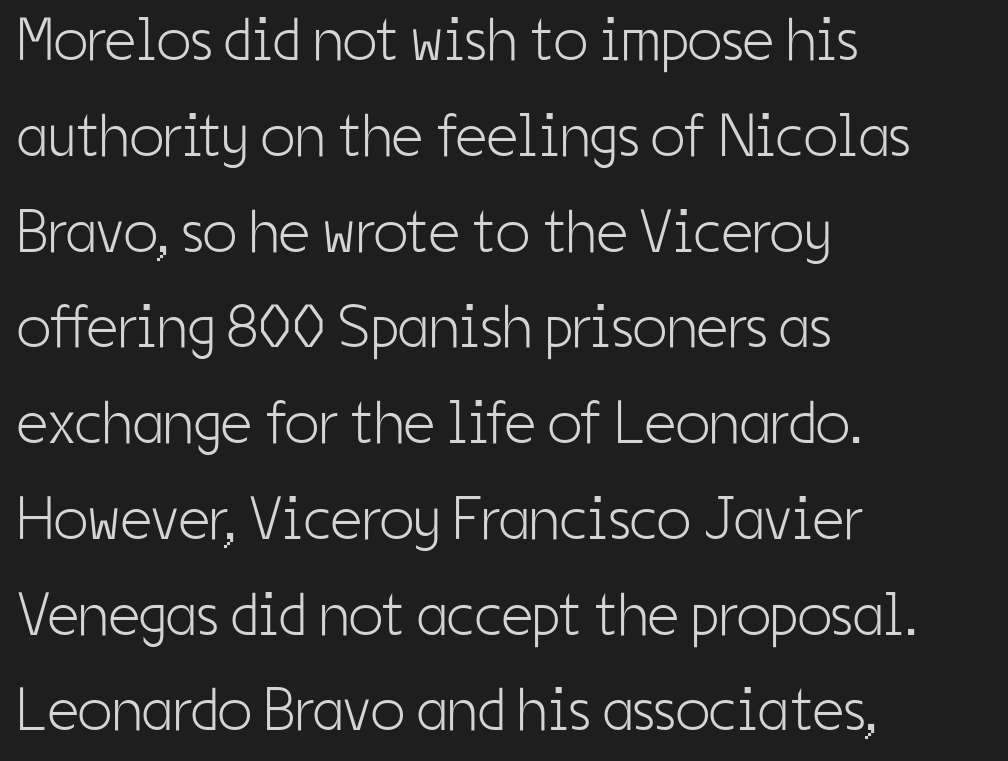
The image shows 61 px light, condensed sans-serif type, upright; set left-aligned, normal line spacing (1.57x), normal letter spacing, not underlined; low stroke contrast and a medium x-height.
